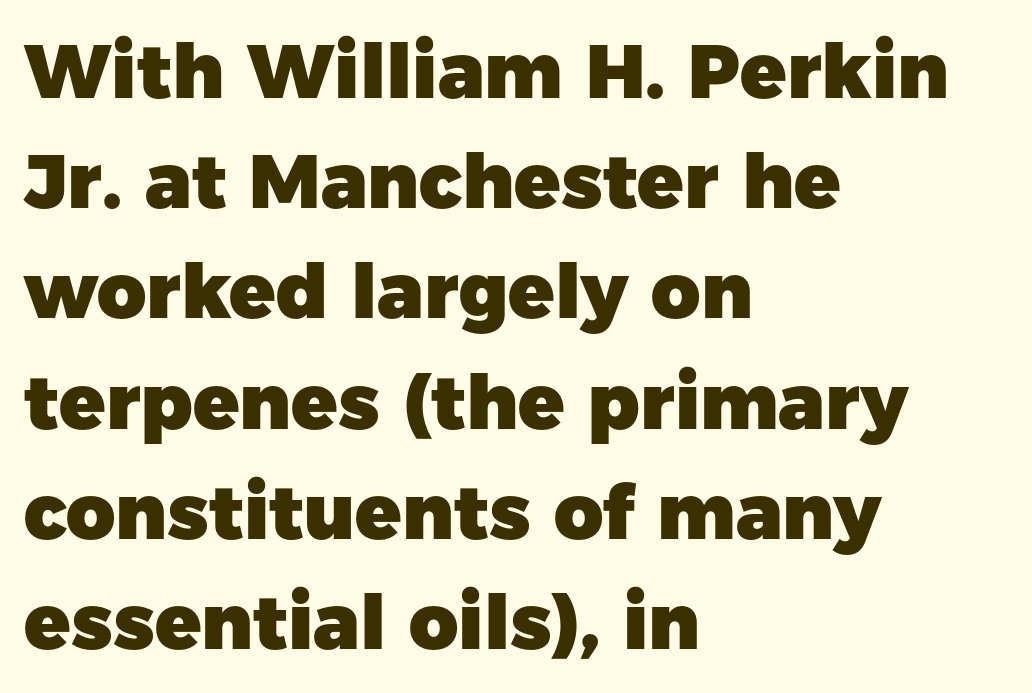
Regular leading. Letters rest on an invisible, unmarked baseline. Do the characters align in a grid? No, the font is proportional. You can tell it's not italic because the verticals are truly vertical. This rendering uses left alignment, leaving the right contour irregular.
